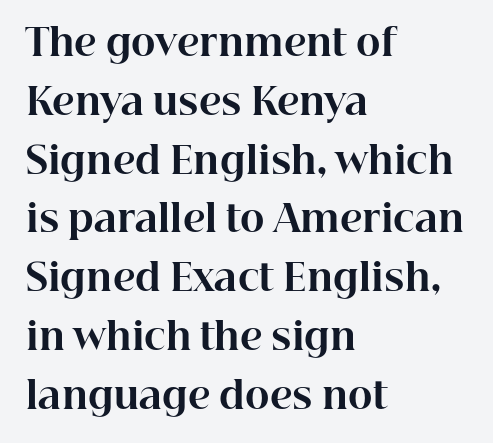
{"serif": "yes", "italic": "no", "bold": "yes", "weight": "bold", "width": "normal", "stroke_contrast": "high", "x_height": "medium", "monospaced": "no", "underline": "no", "align": "left", "line_spacing": "normal", "line_spacing_ratio": 1.59, "letter_spacing": "normal", "letter_spacing_em": 0.0, "glyph_px": 37}
